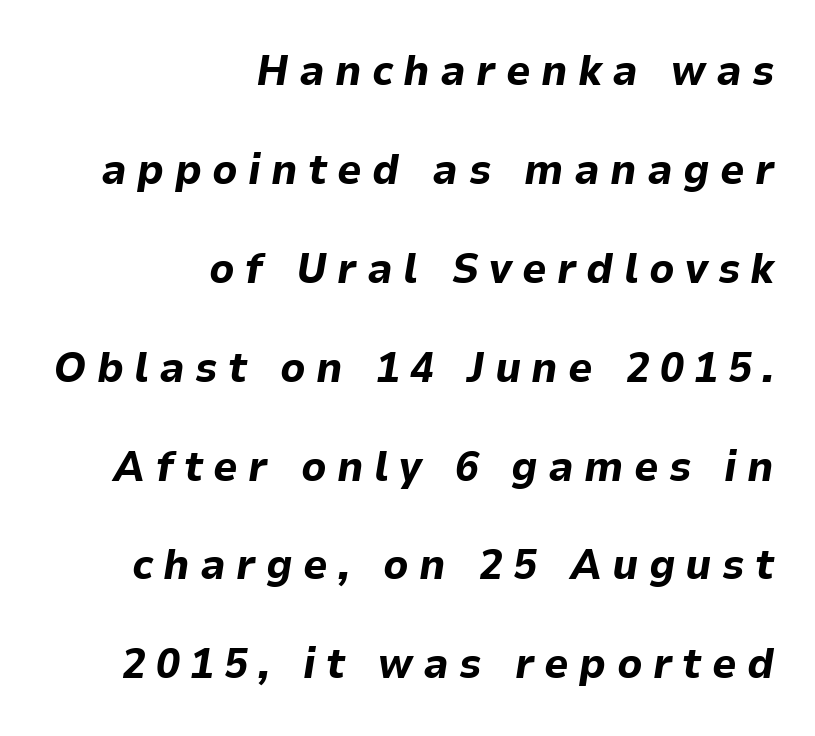
One glance says open: line gaps are wider than usual. Is the letter spacing exaggerated? Yes — the characters are pushed far apart. The rendering uses natural spacing where letterforms have individual widths. Line ends are locked; line starts wander. Every character sits at an angle, as italics do. Underlining? Definitely not there.
